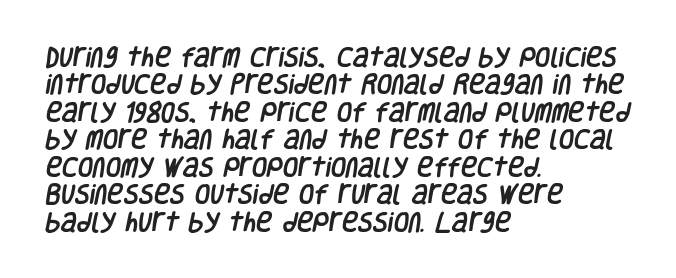
Observe the ordinary spacing: letters are neighbours, not strangers. The lines in this sample share a left origin and differ only in where they stop. Unmarked baselines from the first word to the last. These lines sit exactly where default settings would place them.
